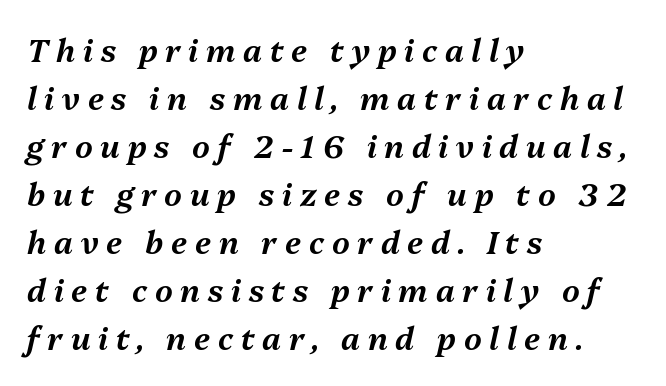
Type without underlining. What stands out about the letter spacing? Its width — letters are far apart. This block has exactly the height ordinary leading produces. The lines are quadded left.
